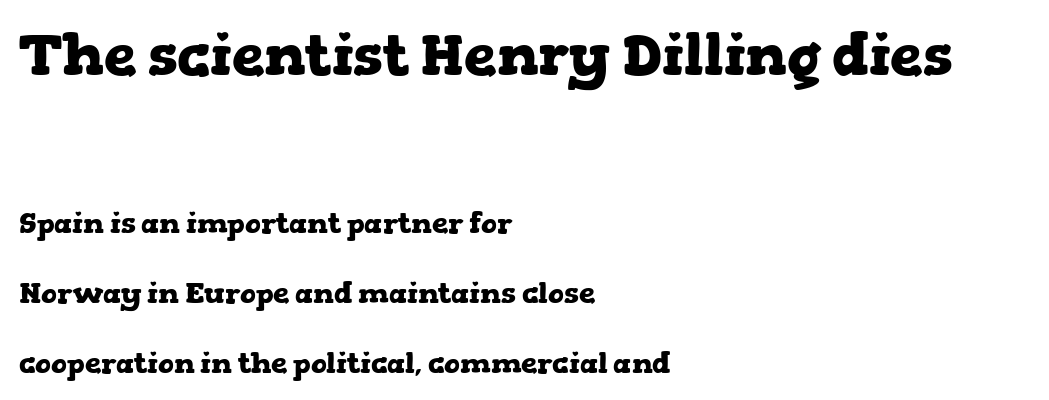
Q: Is the text bold? A: Yes.
Q: Is the text italic (slanted)? A: No, it is upright.
Q: Is the typeface a serif or a sans-serif typeface? A: Serif.
Q: Is the text underlined? A: No.
Q: How is the paragraph aligned? A: Left-aligned.
Q: Is the spacing between letters normal or unusually wide? A: Normal.
Q: Is the spacing between lines tight, normal or loose? A: Loose.
Q: Which block of text is set in a larger size, the first (top) or the second (bottom)? A: The first (top) one.
Q: Width (condensed, normal, or wide)? A: Wide.
Q: Stroke contrast? A: Low.
Q: x-height? A: Medium.
Q: Monospaced? A: No.
